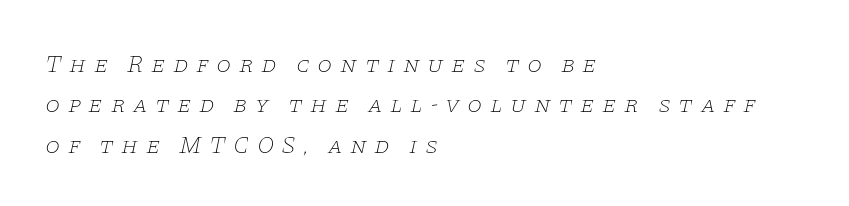
The image shows 24 px text type, italic (leaning right); set left-aligned, normal line spacing (1.68x), unusually wide letter spacing (+0.31 em), not underlined.
